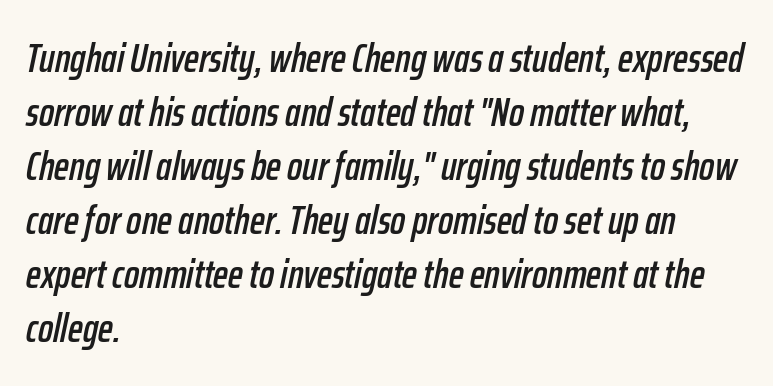
The image shows 40 px condensed type, italic (leaning right); set left-aligned, normal line spacing (1.35x), normal letter spacing, not underlined; low stroke contrast and a medium x-height.
